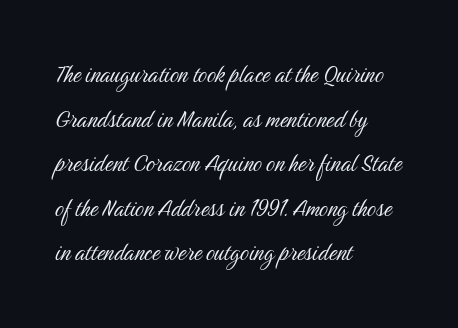
Q: Is the text bold? A: No.
Q: Is the text italic (slanted)? A: Yes.
Q: Is the typeface a serif or a sans-serif typeface? A: Sans-serif.
Q: Is the text underlined? A: No.
Q: How is the paragraph aligned? A: Left-aligned.
Q: Is the spacing between letters normal or unusually wide? A: Normal.
Q: Is the spacing between lines tight, normal or loose? A: Normal.
Q: Width (condensed, normal, or wide)? A: Condensed.
Q: Stroke contrast? A: Medium.
Q: x-height? A: Medium.
Q: Monospaced? A: No.
